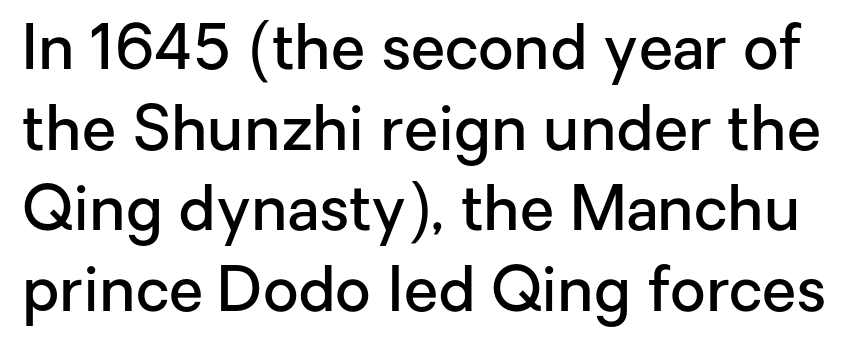
The image shows 62 px semibold sans-serif type, upright; set normal line spacing (1.3x), normal letter spacing, not underlined; low stroke contrast and a medium x-height.
